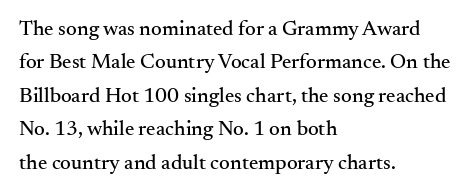
Nobody drew a line under any word here. A student would call this left alignment; a typographer would say flush left, rag right. Rendered with straight, roman letterforms. In terms of leading, this rendering sits right in the middle. Characters follow at the spacing the type designer built in.
